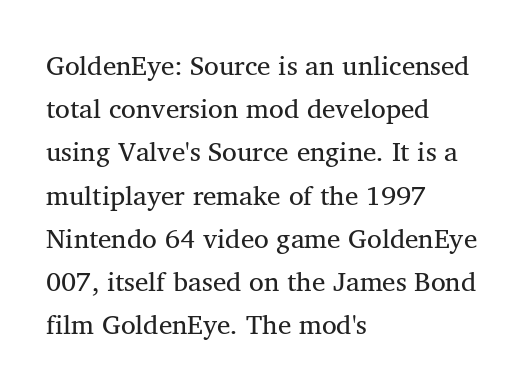
{"underline": "no", "align": "left", "line_spacing": "normal", "line_spacing_ratio": 1.6, "letter_spacing": "normal", "letter_spacing_em": 0.0, "glyph_px": 27}
